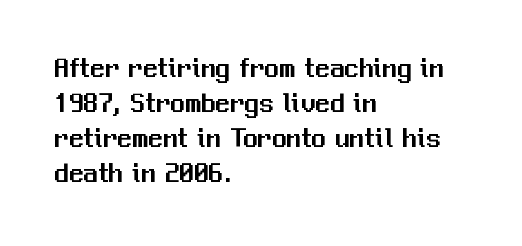
The image shows 29 px sans-serif type, upright; set left-aligned, line spacing 1.21x, normal letter spacing, not underlined; medium stroke contrast and a medium x-height.
